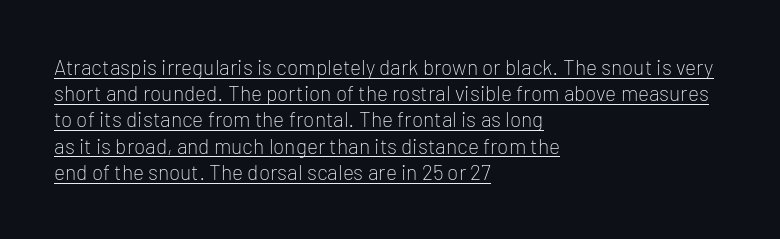
{"italic": "no", "bold": "no", "underline": "yes", "align": "left", "line_spacing": "normal", "line_spacing_ratio": 1.25, "letter_spacing": "normal", "letter_spacing_em": 0.0, "glyph_px": 21}
